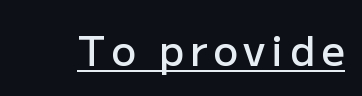
Q: Is the text bold? A: Semi-bold.
Q: Is the text italic (slanted)? A: No, it is upright.
Q: Is the typeface a serif or a sans-serif typeface? A: Sans-serif.
Q: Is the text underlined? A: Yes.
Q: Width (condensed, normal, or wide)? A: Normal.
Q: Stroke contrast? A: Low.
Q: x-height? A: Medium.
Q: Monospaced? A: No.
